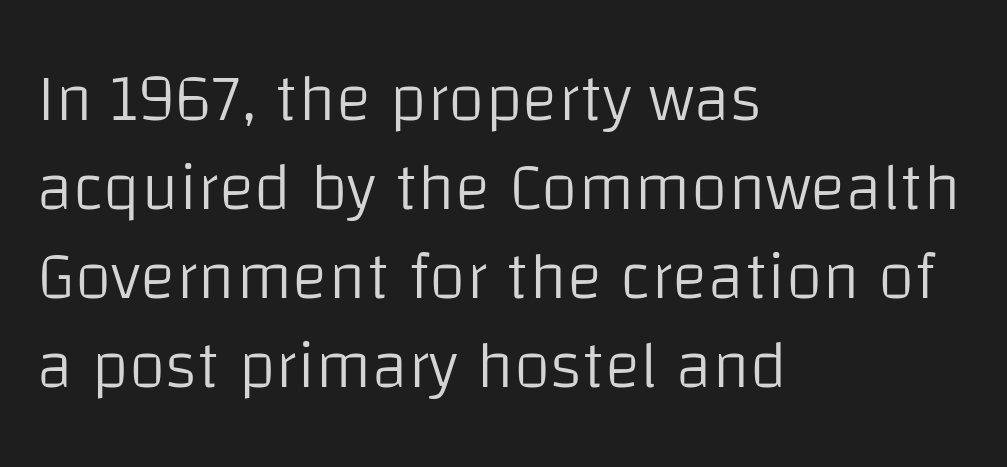
Q: Is the text bold? A: No.
Q: Is the text italic (slanted)? A: No, it is upright.
Q: Is the typeface a serif or a sans-serif typeface? A: Sans-serif.
Q: Is the text underlined? A: No.
Q: How is the paragraph aligned? A: Left-aligned.
Q: Is the spacing between letters normal or unusually wide? A: Normal.
Q: Is the spacing between lines tight, normal or loose? A: Normal.
Q: Width (condensed, normal, or wide)? A: Normal.
Q: Stroke contrast? A: Low.
Q: x-height? A: Large.
Q: Monospaced? A: No.
